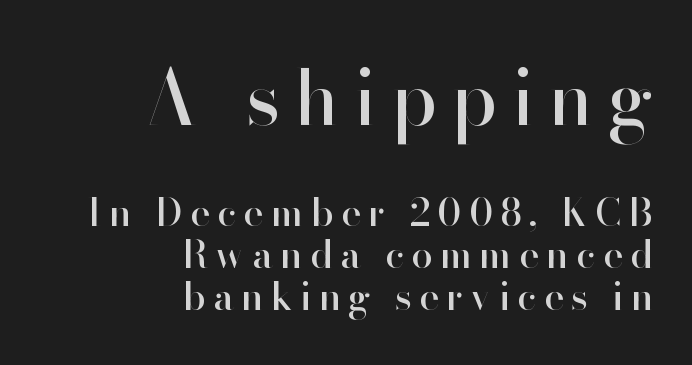
Q: Is the text italic (slanted)? A: No, it is upright.
Q: Is the typeface a serif or a sans-serif typeface? A: Sans-serif.
Q: Is the text underlined? A: No.
Q: How is the paragraph aligned? A: Right-aligned.
Q: Is the spacing between lines tight, normal or loose? A: Tight.
Q: Which block of text is set in a larger size, the first (top) or the second (bottom)? A: The first (top) one.
Q: Width (condensed, normal, or wide)? A: Normal.
Q: Stroke contrast? A: High.
Q: x-height? A: Small.
Q: Monospaced? A: No.
